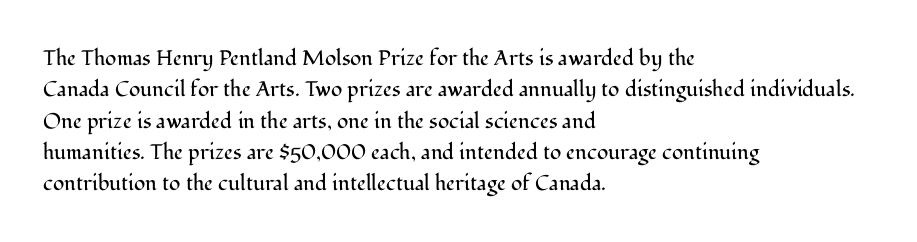
The image shows 21 px text type, upright; set left-aligned, normal line spacing (1.49x), normal letter spacing, not underlined.
